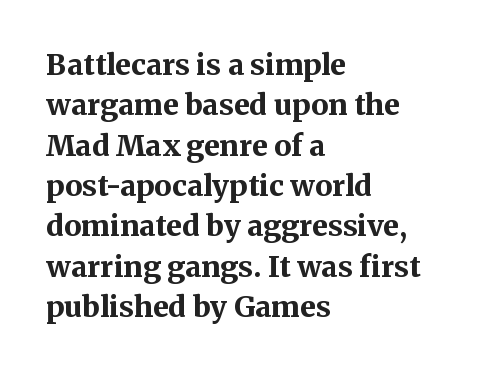
The image shows 29 px bold serif type, upright; set left-aligned, normal line spacing (1.39x), normal letter spacing, not underlined; medium stroke contrast and a medium x-height.
